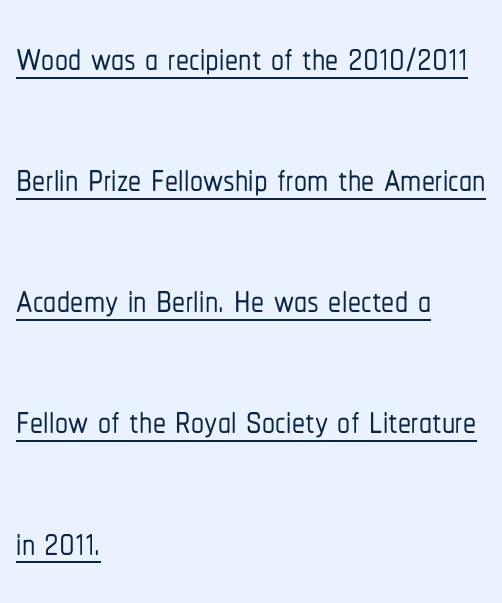
The image shows 52 px condensed sans-serif type, upright; set left-aligned, loose line spacing (2.33x), normal letter spacing, underlined; low stroke contrast and a medium x-height.
